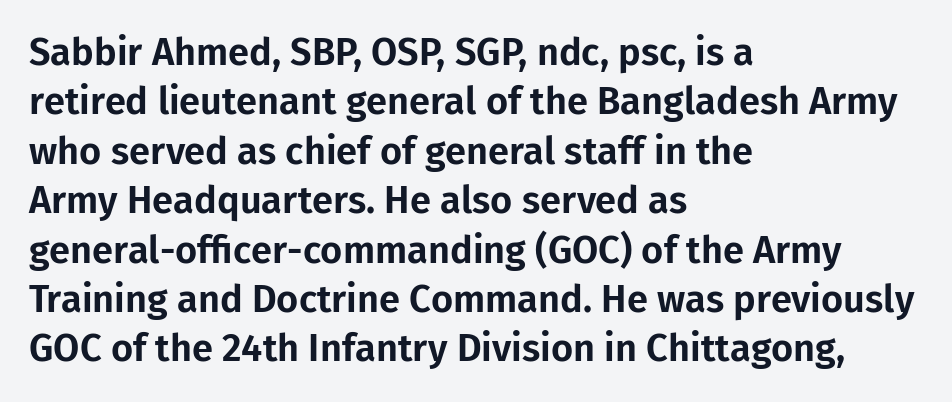
Q: Is the text italic (slanted)? A: No, it is upright.
Q: Is the typeface a serif or a sans-serif typeface? A: Sans-serif.
Q: Is the text underlined? A: No.
Q: How is the paragraph aligned? A: Left-aligned.
Q: Is the spacing between letters normal or unusually wide? A: Normal.
Q: Is the spacing between lines tight, normal or loose? A: Normal.
Q: Width (condensed, normal, or wide)? A: Normal.
Q: Stroke contrast? A: Low.
Q: x-height? A: Medium.
Q: Monospaced? A: No.
